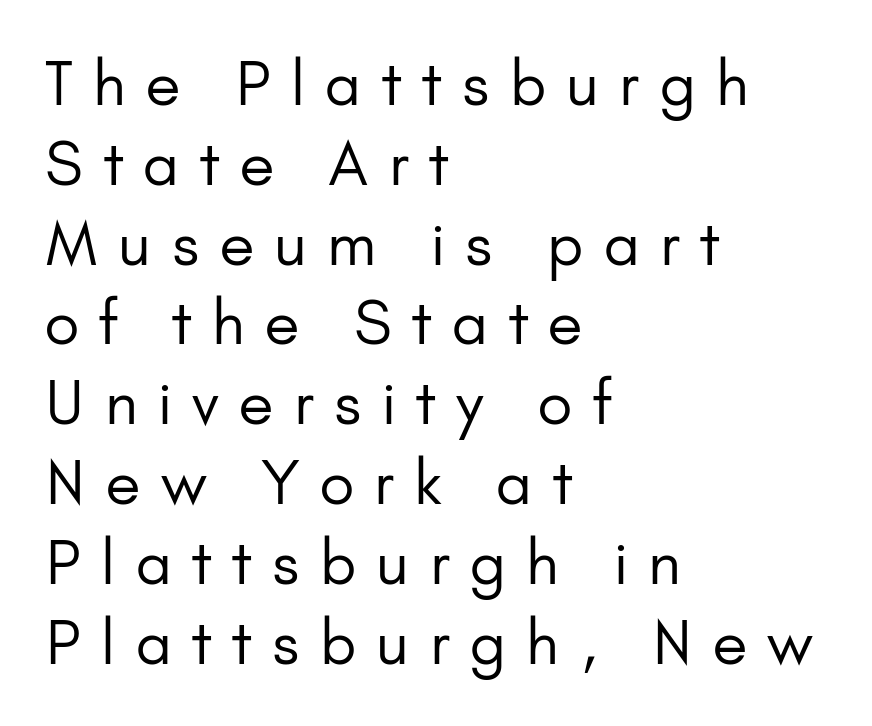
Students, note that the glyphs here are deliberately spaced far apart. Weight class: somewhere from thin through regular. The line-height multiplier appears to be the usual default. Every character sits straight up, as roman type does. Anything drawn beneath the words? Only blank space.
